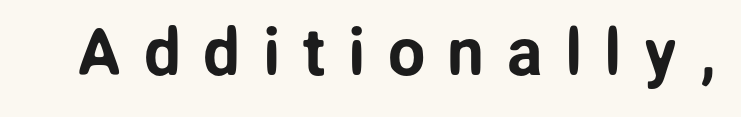
{"serif": "no", "italic": "no", "width": "normal", "stroke_contrast": "low", "x_height": "medium", "monospaced": "no", "underline": "no", "letter_spacing": "wide", "letter_spacing_em": 0.34, "glyph_px": 66}
